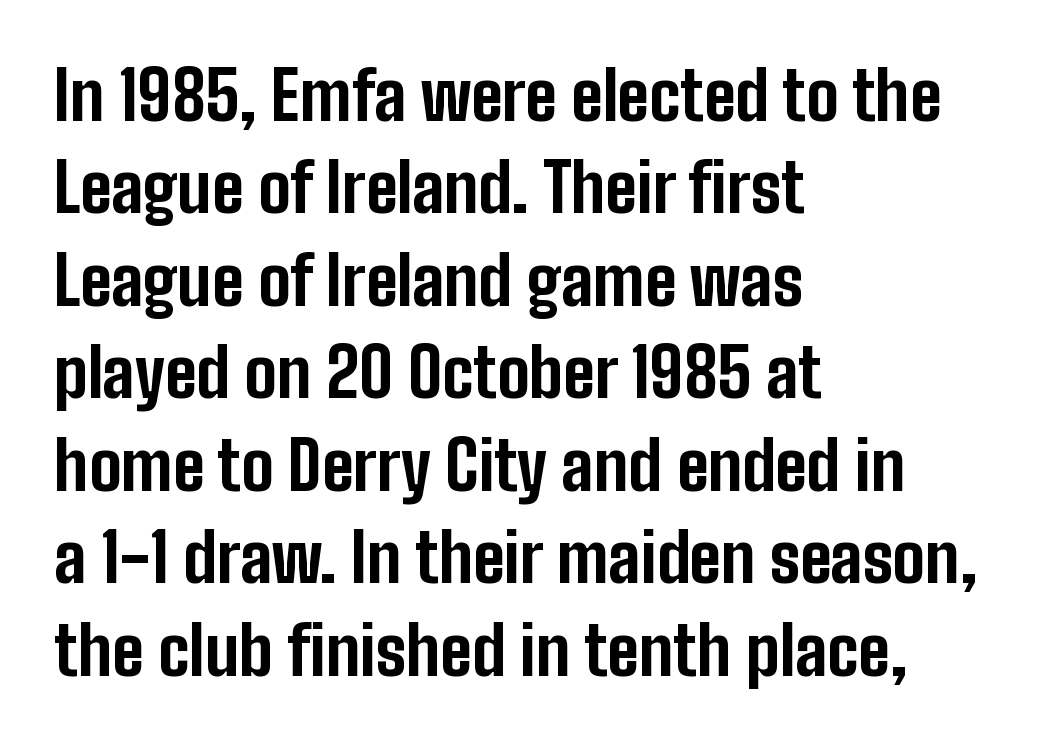
This rendering features lettering with no underline. The typesetting leans heavy: a genuine bold. This sample uses an upright cut, with every glyph sitting square on the baseline. All the whitespace from short lines collects on the right. Regarding leading, the lines here are spaced in the standard way.
